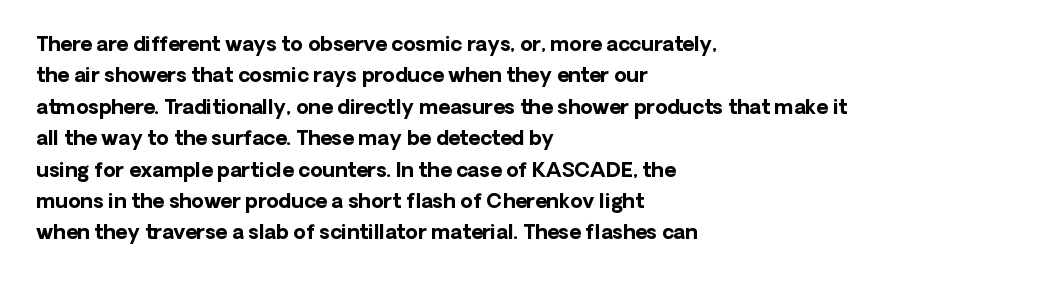
The image shows 20 px bold type, upright; set left-aligned, normal line spacing (1.57x), normal letter spacing, not underlined.
